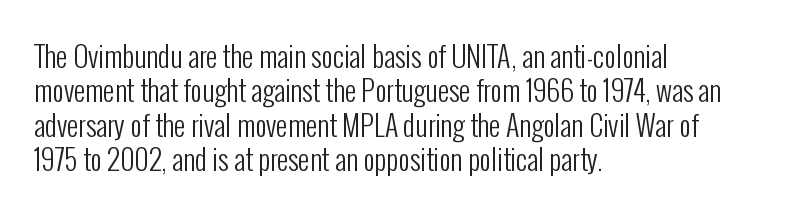
Horizontally, the lines are justified to the leading edge only. Underlining? Definitely not there. Is this a sans? Yes — the strokes have no serifs. Is this a fixed-width face? No — the glyphs have proportional, varying widths. Designer's note — italics off, roman on.
